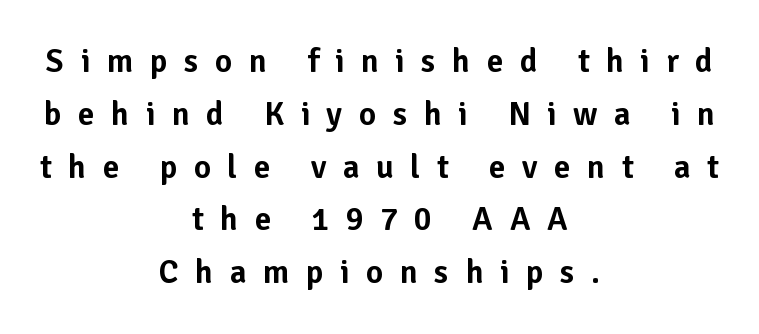
Q: Is the text italic (slanted)? A: No, it is upright.
Q: Is the typeface a serif or a sans-serif typeface? A: Sans-serif.
Q: Is the text underlined? A: No.
Q: How is the paragraph aligned? A: Centered.
Q: Is the spacing between letters normal or unusually wide? A: Unusually wide.
Q: Is the spacing between lines tight, normal or loose? A: Normal.
Q: Width (condensed, normal, or wide)? A: Normal.
Q: Stroke contrast? A: Low.
Q: x-height? A: Medium.
Q: Monospaced? A: No.
